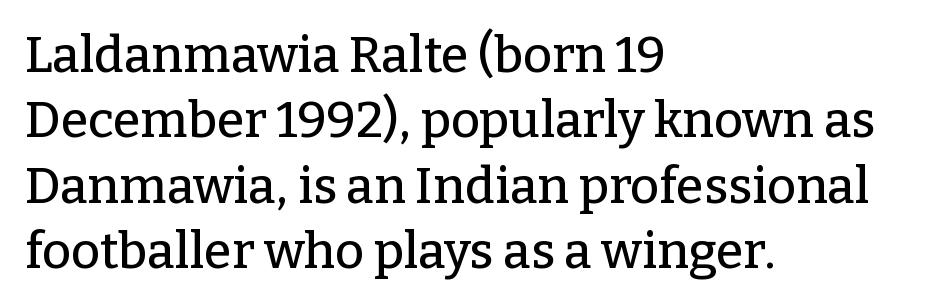
Q: Is the text italic (slanted)? A: No, it is upright.
Q: Is the typeface a serif or a sans-serif typeface? A: Serif.
Q: Is the text underlined? A: No.
Q: How is the paragraph aligned? A: Left-aligned.
Q: Is the spacing between letters normal or unusually wide? A: Normal.
Q: Is the spacing between lines tight, normal or loose? A: Normal.
Q: Width (condensed, normal, or wide)? A: Normal.
Q: Stroke contrast? A: Low.
Q: x-height? A: Medium.
Q: Monospaced? A: No.
